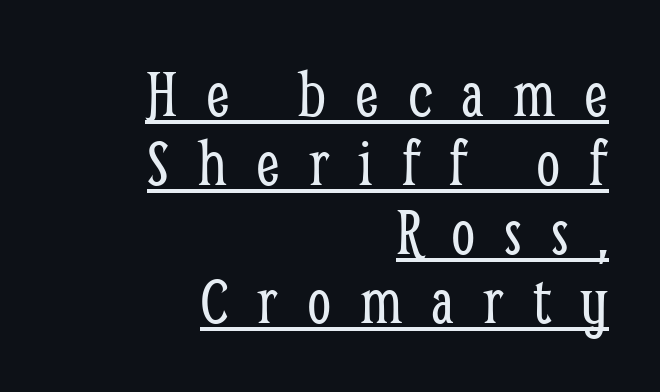
The image shows 69 px light, condensed serif type, upright; set right-aligned, tight line spacing (1.0x), unusually wide letter spacing (+0.42 em), underlined; low stroke contrast and a medium x-height.
